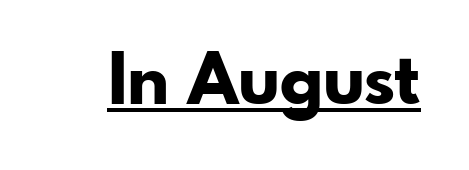
The image shows 70 px bold sans-serif type, upright; set normal letter spacing, underlined; low stroke contrast and a small x-height.
